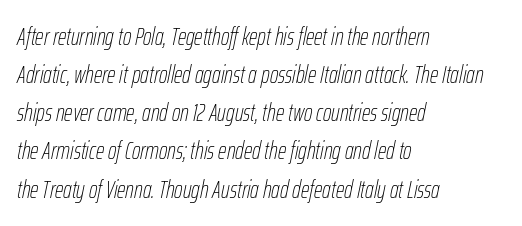
{"italic": "yes", "lean": "right", "slant_degrees": 12, "bold": "no", "underline": "no", "align": "left", "line_spacing": "normal", "line_spacing_ratio": 1.59, "letter_spacing": "normal", "letter_spacing_em": 0.0, "glyph_px": 24}
